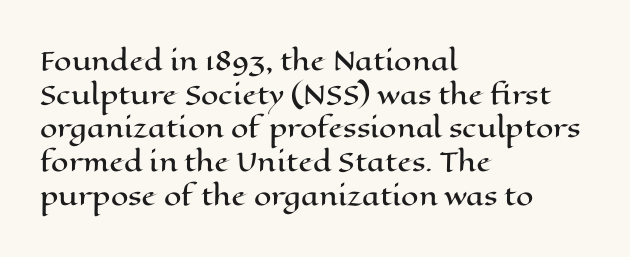
{"italic": "no", "underline": "no", "align": "left", "line_spacing": "normal", "line_spacing_ratio": 1.35, "letter_spacing": "normal", "letter_spacing_em": 0.0, "glyph_px": 25}
